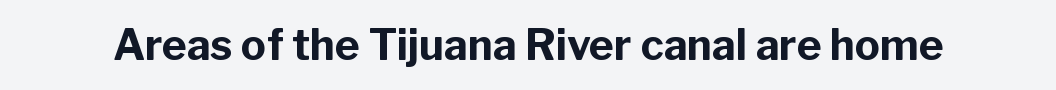
{"serif": "no", "italic": "no", "bold": "yes", "weight": "bold", "width": "normal", "stroke_contrast": "low", "x_height": "medium", "monospaced": "no", "underline": "no", "letter_spacing": "normal", "letter_spacing_em": 0.0, "glyph_px": 42}
